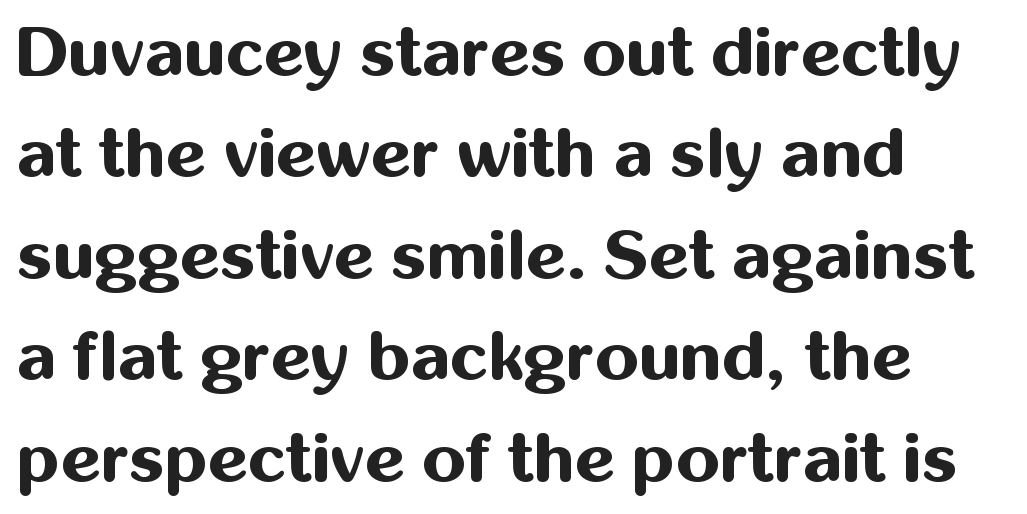
In terms of letterform style, serifs are entirely absent. Words float on clear page, feet unadorned. Heft: maximum for text — a bold. Casual observation: everything's shoved over to the left. The rows are spaced the way most documents space them.
